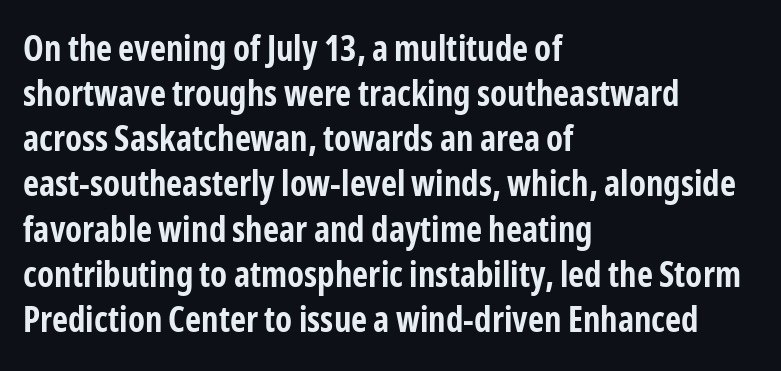
Summary of weight: heavy, a full bold. Is there much room between lines? A standard amount, neither cramped nor airy. Varying glyph widths throughout — classic text-font behaviour. Does the lettering tilt? It doesn't — this is upright.
